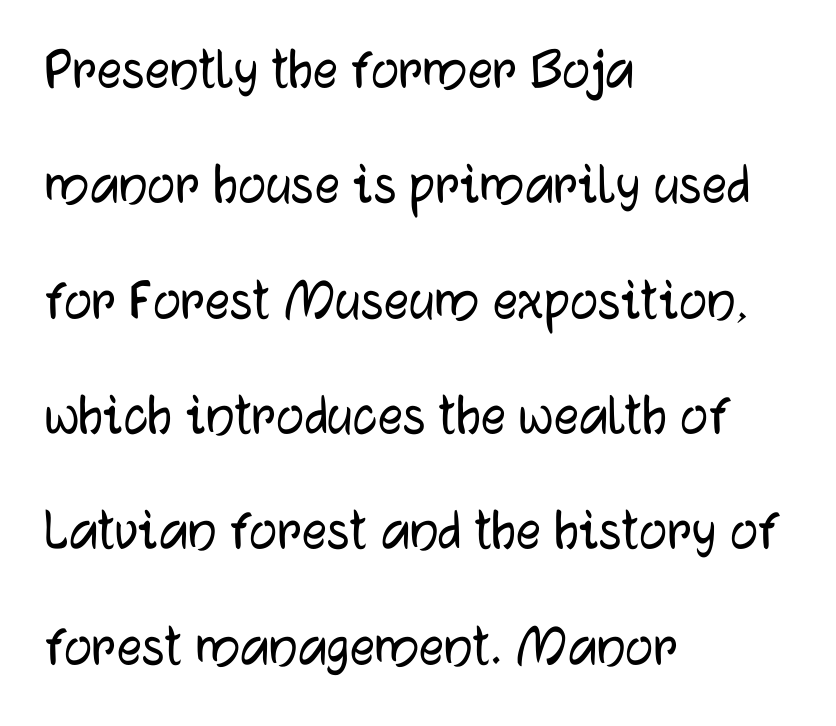
Q: Is the text italic (slanted)? A: No, it is upright.
Q: Is the typeface a serif or a sans-serif typeface? A: Sans-serif.
Q: Is the text underlined? A: No.
Q: How is the paragraph aligned? A: Left-aligned.
Q: Is the spacing between letters normal or unusually wide? A: Normal.
Q: Width (condensed, normal, or wide)? A: Normal.
Q: Stroke contrast? A: Low.
Q: x-height? A: Medium.
Q: Monospaced? A: No.
